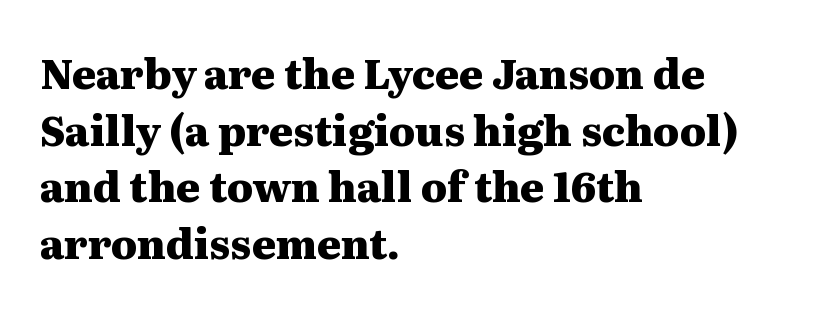
The image shows 41 px heavy, wide serif type, upright; set left-aligned, normal line spacing (1.38x), normal letter spacing, not underlined; medium stroke contrast and a medium x-height.
